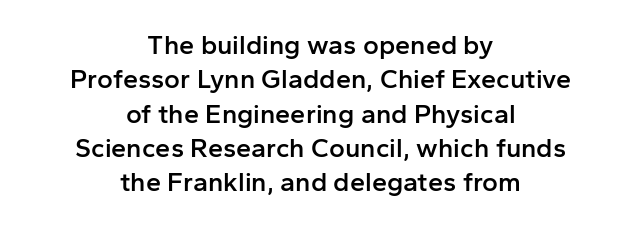
The image shows 27 px text type, upright; set centered, normal line spacing (1.27x), normal letter spacing, not underlined.
